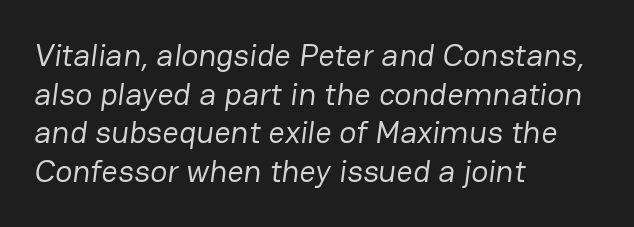
The image shows 32 px regular-weight sans-serif type; set left-aligned, line spacing 1.21x, normal letter spacing, not underlined; low stroke contrast and a medium x-height.
